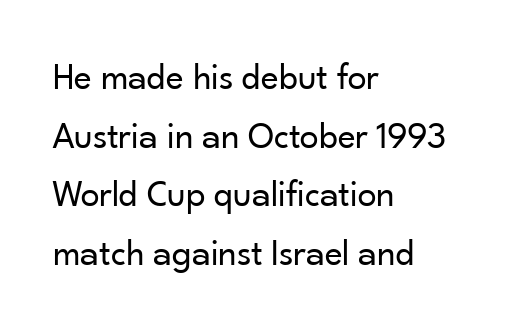
Horizontal bands of white between lines are of average thickness. The type is set solid horizontally, with unmodified tracking. The strip under each line holds only bare page. These lines stack with their left ends in a neat column.
